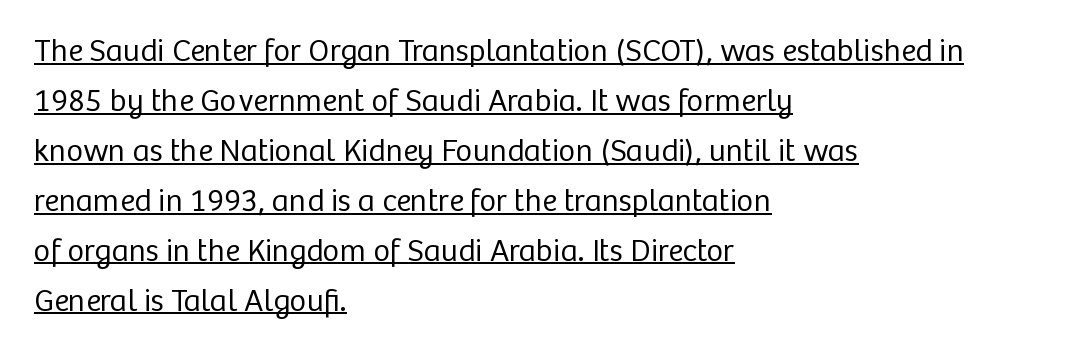
Q: Is the text bold? A: No.
Q: Is the text italic (slanted)? A: No, it is upright.
Q: Is the typeface a serif or a sans-serif typeface? A: Sans-serif.
Q: Is the text underlined? A: Yes.
Q: How is the paragraph aligned? A: Left-aligned.
Q: Is the spacing between letters normal or unusually wide? A: Normal.
Q: Is the spacing between lines tight, normal or loose? A: Normal.
Q: Width (condensed, normal, or wide)? A: Normal.
Q: Stroke contrast? A: Low.
Q: x-height? A: Medium.
Q: Monospaced? A: No.
